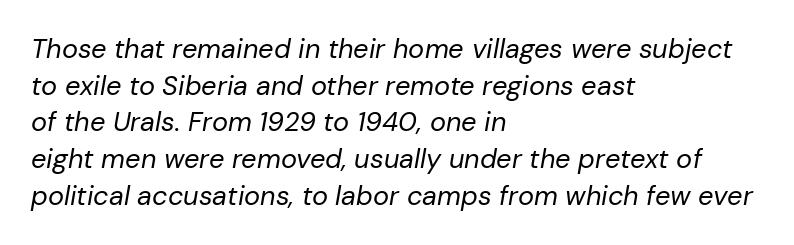
Line spacing here is normal. The tracking reads as untouched default to a designer's eye. These lines are set flush left with a ragged right edge. Style check: oblique. The cut favours lightness, reaching ordinary text weight at its darkest. No word sits above an underline.
